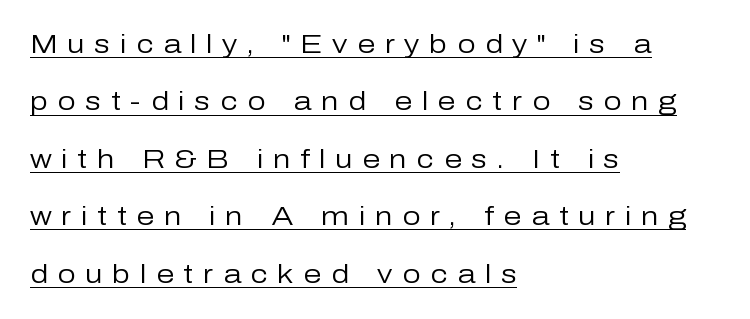
The passage shown is underscored from start to finish. Is the type heavy? It reads as light-to-regular instead. Quick note: interline space is abundant. When letters stand straight like this, we call the style roman or upright. Alignment: flush left. This sample uses expanded letter spacing, leaving extra air between glyphs.
